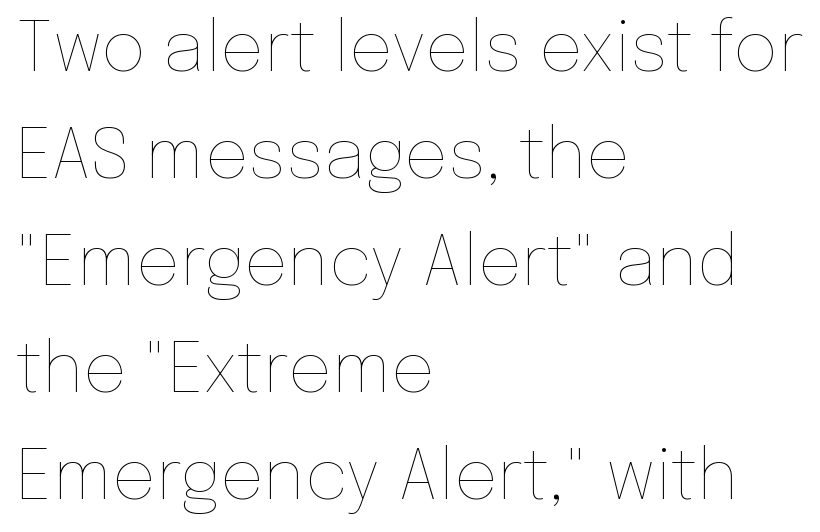
Q: Is the text bold? A: No.
Q: Is the text italic (slanted)? A: No, it is upright.
Q: Is the text underlined? A: No.
Q: How is the paragraph aligned? A: Left-aligned.
Q: Is the spacing between letters normal or unusually wide? A: Normal.
Q: Is the spacing between lines tight, normal or loose? A: Normal.
Q: Width (condensed, normal, or wide)? A: Normal.
Q: Stroke contrast? A: Low.
Q: x-height? A: Medium.
Q: Monospaced? A: No.
